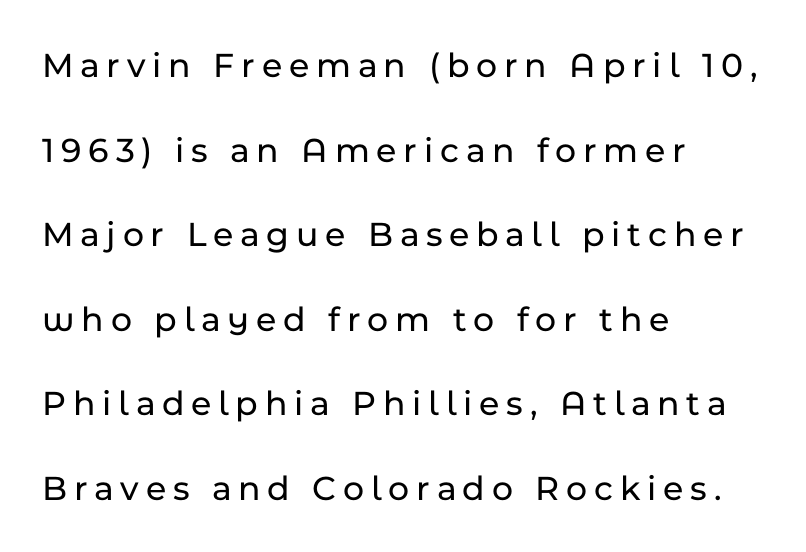
The image shows 36 px sans-serif type, upright; set left-aligned, loose line spacing (2.35x), not underlined; low stroke contrast and a medium x-height.
